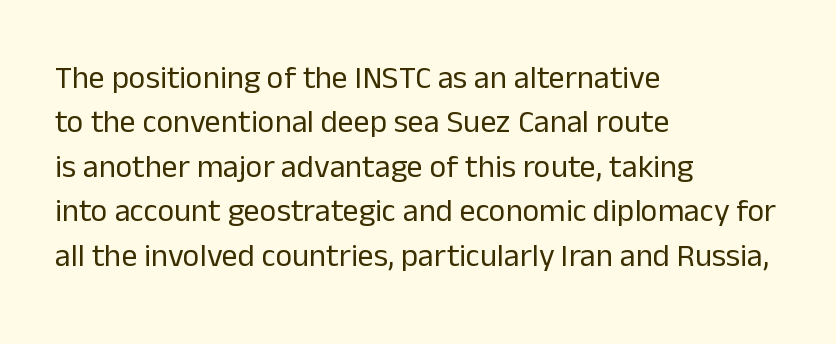
{"serif": "no", "italic": "no", "bold": "no", "weight": "regular", "width": "normal", "stroke_contrast": "low", "x_height": "medium", "monospaced": "no", "underline": "no", "align": "left", "line_spacing": "normal", "line_spacing_ratio": 1.39, "letter_spacing": "normal", "letter_spacing_em": 0.0, "glyph_px": 32}
